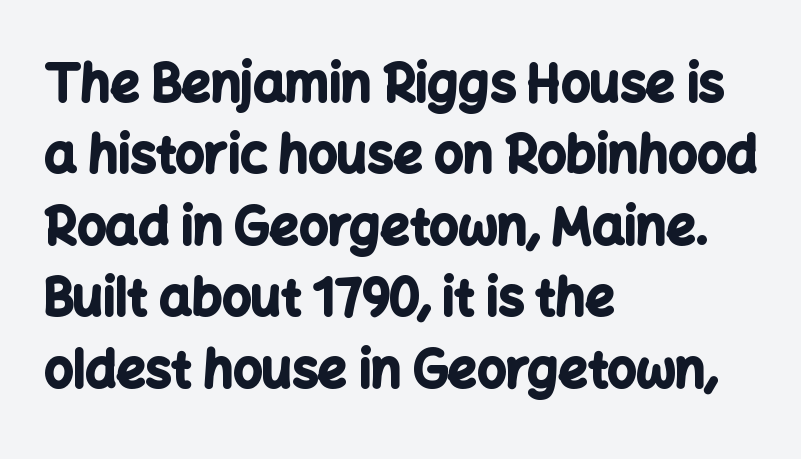
Style check: upright. Looks like regular typesetting: each glyph gets only the width it needs. One glance says typical: line gaps are just what's usual. This sample uses plain, unmodified letter spacing. Bare-footed words on every line. One-word summary of the alignment: left.
